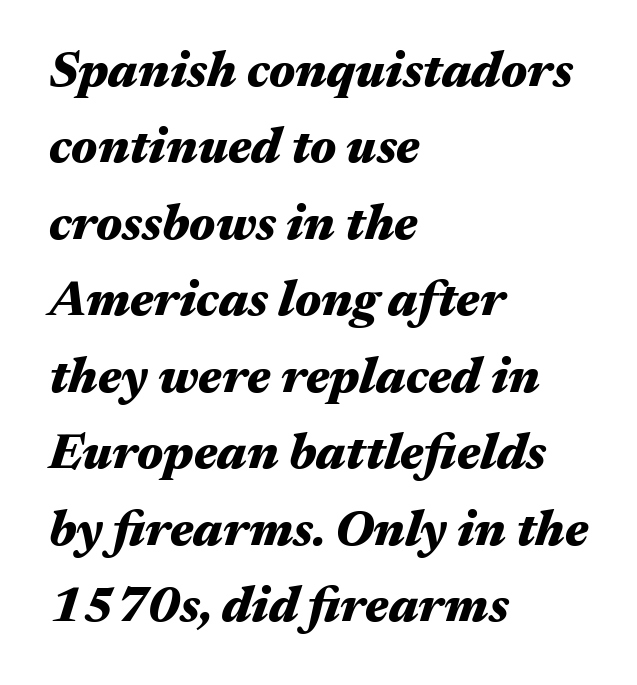
{"italic": "yes", "lean": "right", "slant_degrees": 17, "bold": "yes", "weight": "heavy", "width": "wide", "stroke_contrast": "medium", "x_height": "medium", "monospaced": "no", "underline": "no", "align": "left", "line_spacing": "normal", "line_spacing_ratio": 1.53, "letter_spacing": "normal", "letter_spacing_em": 0.0, "glyph_px": 50}
